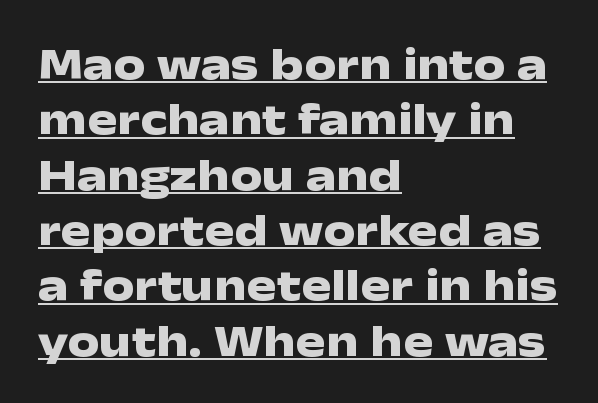
{"serif": "no", "italic": "no", "bold": "yes", "weight": "heavy", "width": "wide", "stroke_contrast": "low", "x_height": "medium", "monospaced": "no", "underline": "yes", "align": "left", "line_spacing_ratio": 1.23, "letter_spacing": "normal", "letter_spacing_em": 0.0, "glyph_px": 45}
